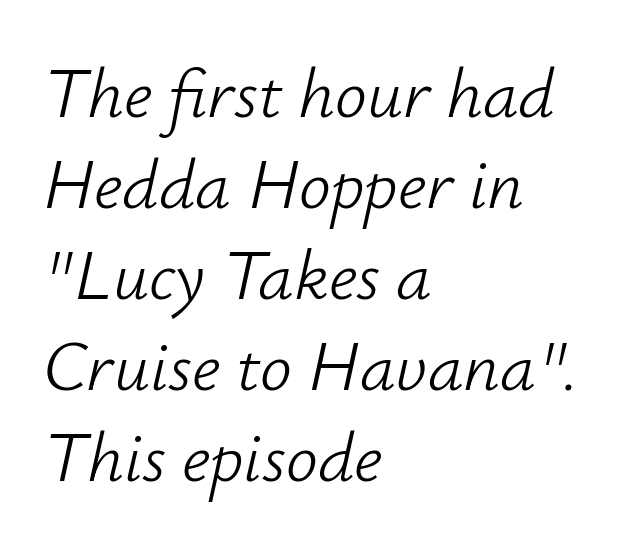
The image shows 71 px light type, italic (leaning right); set left-aligned, normal line spacing (1.28x), normal letter spacing, not underlined; low stroke contrast and a small x-height.
